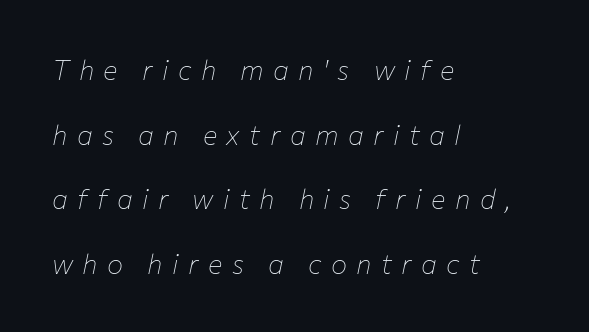
In terms of posture, this sample is oblique. The rag falls on the right side of this text block. Plain, unruled lines of type. What stands out about the letter spacing? Its width — letters are far apart. Stems and bowls with no extra thickness — not bold. If you measured baseline to baseline, you'd find a long distance.
